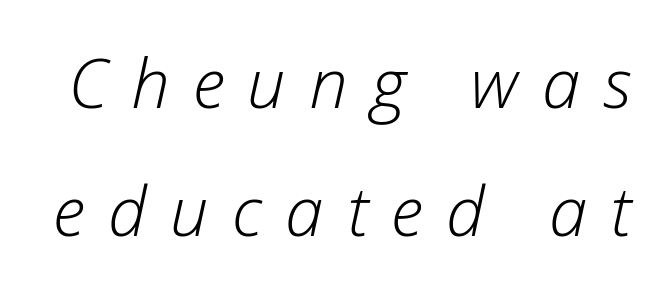
The image shows 69 px light type, italic (leaning right); set line spacing 1.85x, unusually wide letter spacing (+0.34 em), not underlined; low stroke contrast and a medium x-height.
